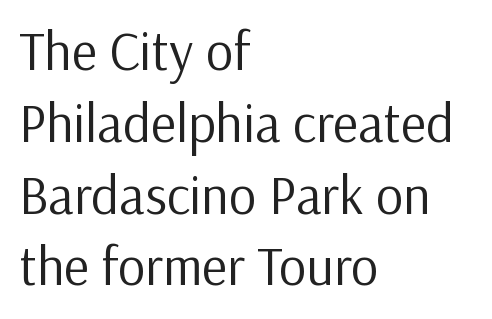
Does the lettering tilt? It doesn't — this is upright. The setting favours the left margin, as ordinary paragraphs usually do. Notice how descenders clear the ascenders below comfortably — that's standard leading. Only glyphs here, with clear space below each row.
